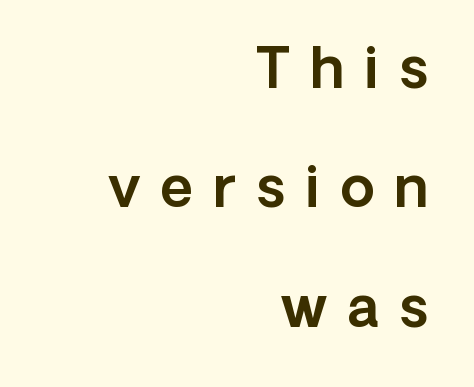
Q: Is the text italic (slanted)? A: No, it is upright.
Q: Is the typeface a serif or a sans-serif typeface? A: Sans-serif.
Q: Is the text underlined? A: No.
Q: How is the paragraph aligned? A: Right-aligned.
Q: Is the spacing between letters normal or unusually wide? A: Unusually wide.
Q: Is the spacing between lines tight, normal or loose? A: Loose.
Q: Width (condensed, normal, or wide)? A: Normal.
Q: x-height? A: Medium.
Q: Monospaced? A: No.
